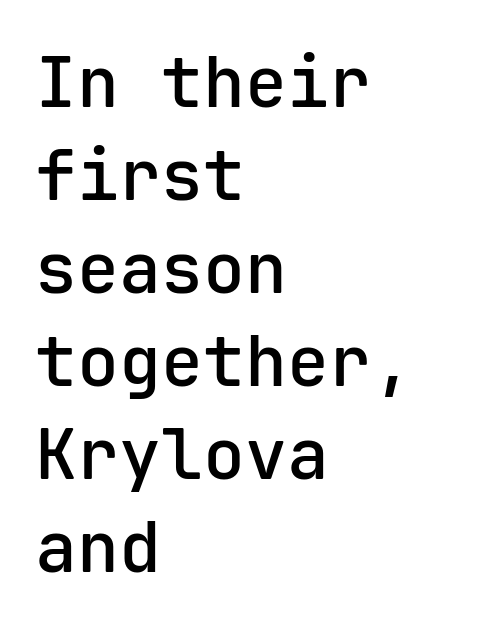
The image shows 70 px semibold sans-serif type, upright, monospaced; set left-aligned, normal line spacing (1.33x), normal letter spacing, not underlined; low stroke contrast and a medium x-height.
